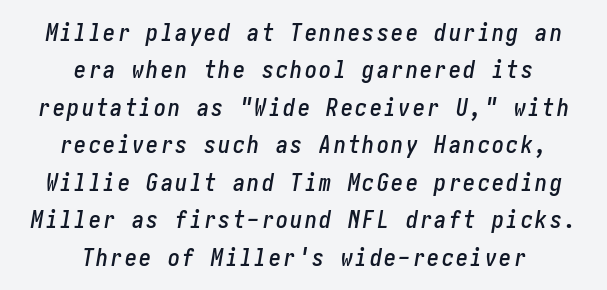
The image shows 24 px text type, italic (leaning right); set centered, normal line spacing (1.56x), not underlined.
